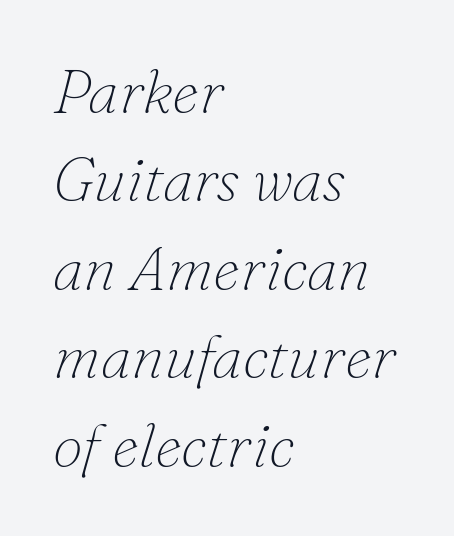
The image shows 61 px thin serif type, italic (leaning right); set left-aligned, normal line spacing (1.45x), normal letter spacing, not underlined; low stroke contrast and a small x-height.
